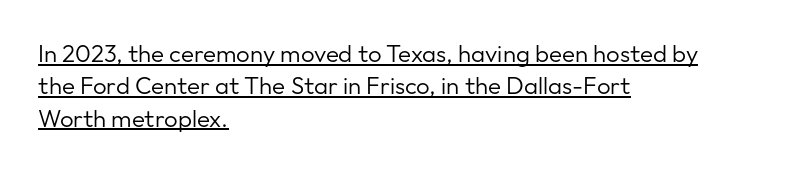
The image shows 24 px text type, upright; set left-aligned, normal line spacing (1.35x), normal letter spacing, underlined.
